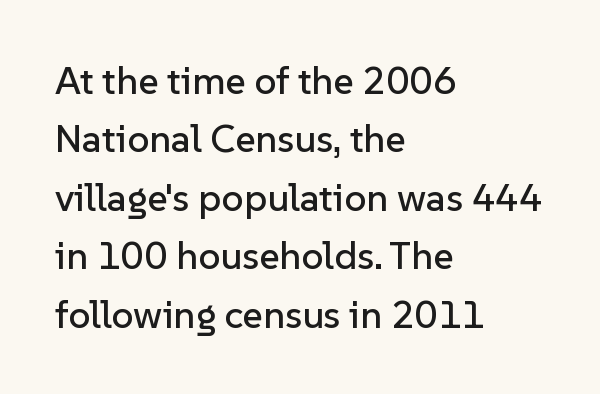
{"serif": "no", "italic": "no", "width": "normal", "stroke_contrast": "low", "x_height": "medium", "monospaced": "no", "underline": "no", "align": "left", "line_spacing": "normal", "line_spacing_ratio": 1.5, "letter_spacing": "normal", "letter_spacing_em": 0.0, "glyph_px": 39}
